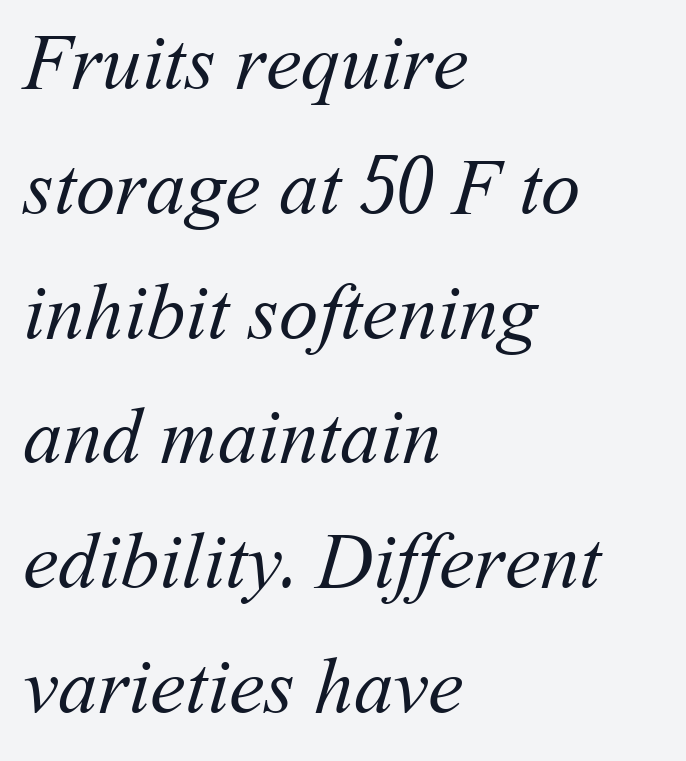
Words float on clear page, feet unadorned. Default kerning and tracking; the words read as compact shapes. Visually the block forms a straight wall on the left and a jagged coastline on the right. The space between consecutive lines is moderate. Think of a printed novel: that variable character pitch is what you see here. The font is comparable to plain body text, perhaps lighter.
